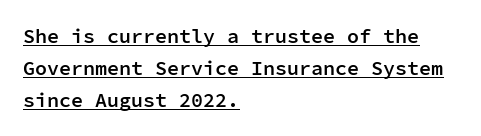
The image shows 20 px text type, upright; set left-aligned, normal line spacing (1.59x), normal letter spacing, underlined.
